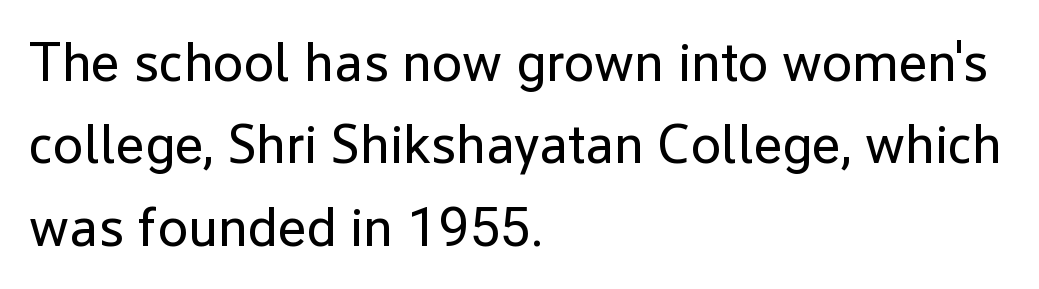
The image shows 55 px regular-weight sans-serif type, upright; set left-aligned, normal line spacing (1.5x), normal letter spacing, not underlined; low stroke contrast and a medium x-height.
